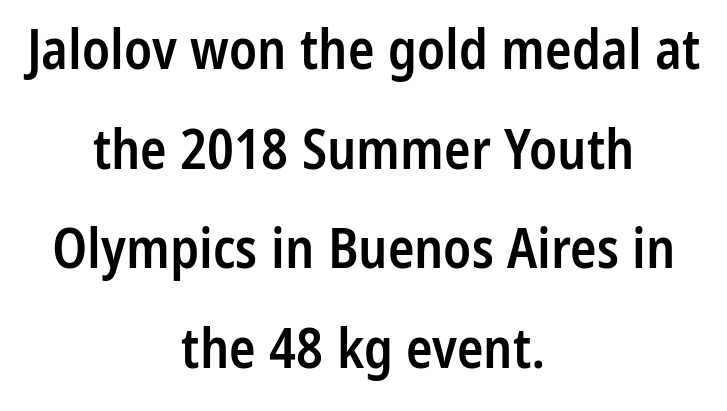
{"serif": "no", "italic": "no", "bold": "semi", "weight": "semibold", "width": "condensed", "stroke_contrast": "low", "x_height": "medium", "monospaced": "no", "underline": "no", "align": "center", "line_spacing_ratio": 1.81, "letter_spacing": "normal", "letter_spacing_em": 0.0, "glyph_px": 55}
